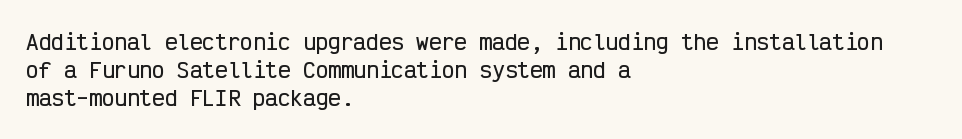
Q: Is the text italic (slanted)? A: No, it is upright.
Q: Is the text underlined? A: No.
Q: How is the paragraph aligned? A: Left-aligned.
Q: Is the spacing between letters normal or unusually wide? A: Normal.
Q: Is the spacing between lines tight, normal or loose? A: Normal.
